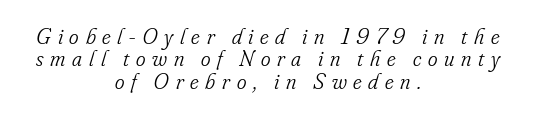
Q: Is the text bold? A: No.
Q: Is the text italic (slanted)? A: Yes, it leans right by about 16 degrees.
Q: Is the text underlined? A: No.
Q: How is the paragraph aligned? A: Centered.
Q: Is the spacing between letters normal or unusually wide? A: Unusually wide.
Q: Is the spacing between lines tight, normal or loose? A: Tight.
